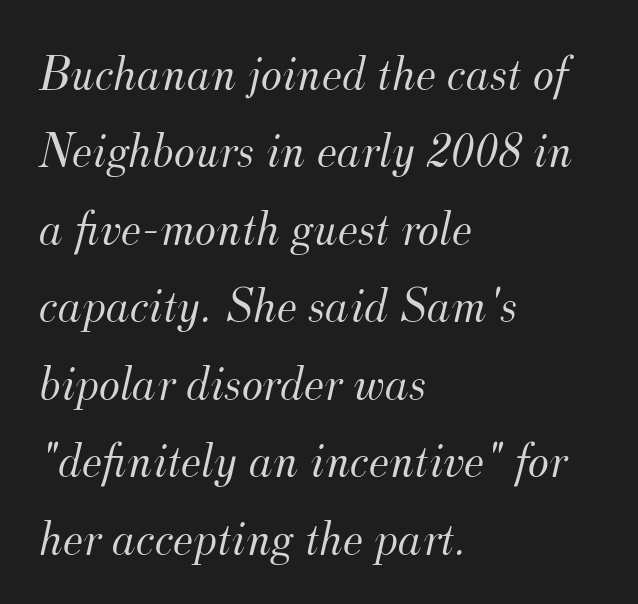
The image shows 50 px light serif type, italic (leaning right); set left-aligned, normal line spacing (1.55x), normal letter spacing, not underlined; medium stroke contrast and a small x-height.
